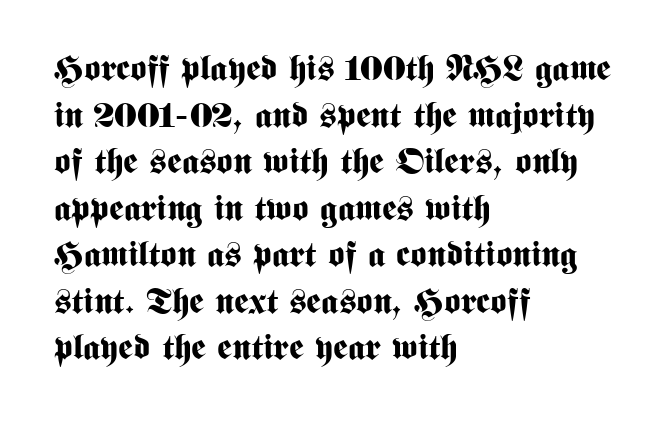
The image shows 35 px bold, condensed sans-serif type, upright; set left-aligned, normal line spacing (1.33x), normal letter spacing, not underlined; medium stroke contrast and a medium x-height.
